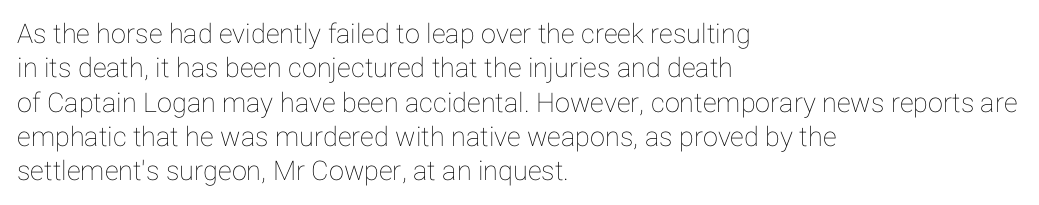
{"italic": "no", "underline": "no", "align": "left", "line_spacing": "normal", "line_spacing_ratio": 1.27, "letter_spacing": "normal", "letter_spacing_em": 0.0, "glyph_px": 27}
